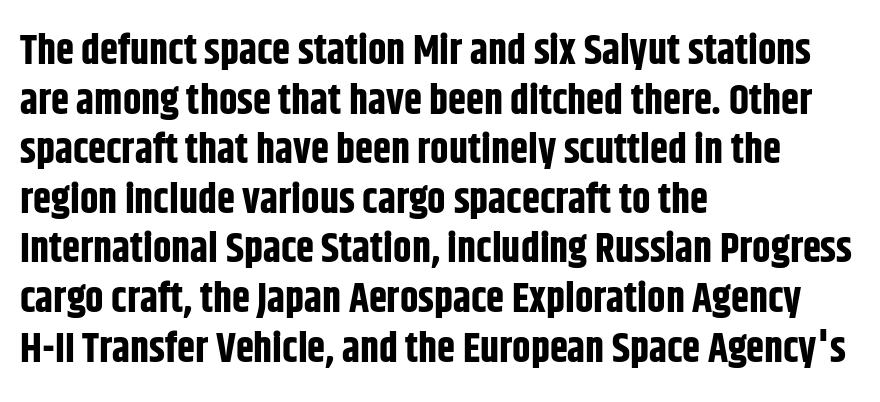
Q: Is the text bold? A: Yes.
Q: Is the text italic (slanted)? A: No, it is upright.
Q: Is the typeface a serif or a sans-serif typeface? A: Sans-serif.
Q: Is the text underlined? A: No.
Q: How is the paragraph aligned? A: Left-aligned.
Q: Is the spacing between letters normal or unusually wide? A: Normal.
Q: Width (condensed, normal, or wide)? A: Condensed.
Q: Stroke contrast? A: Low.
Q: x-height? A: Large.
Q: Monospaced? A: No.
